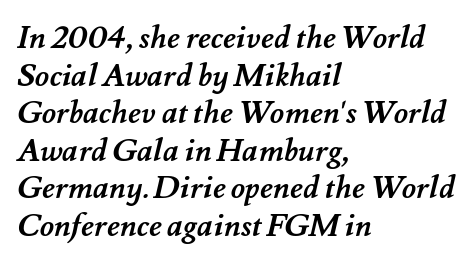
Q: Is the text bold? A: Yes.
Q: Is the text underlined? A: No.
Q: How is the paragraph aligned? A: Left-aligned.
Q: Is the spacing between letters normal or unusually wide? A: Normal.
Q: Width (condensed, normal, or wide)? A: Normal.
Q: Stroke contrast? A: Medium.
Q: x-height? A: Small.
Q: Monospaced? A: No.
